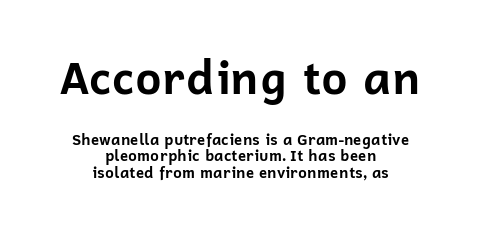
The image shows 45 px bold sans-serif type, upright; set centered, tight line spacing (1.09x), normal letter spacing, not underlined; the first (top) block is 3.0x larger; low stroke contrast and a medium x-height.
